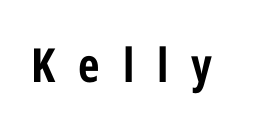
Q: Is the text bold? A: Yes.
Q: Is the text italic (slanted)? A: No, it is upright.
Q: Is the typeface a serif or a sans-serif typeface? A: Sans-serif.
Q: Is the text underlined? A: No.
Q: Is the spacing between letters normal or unusually wide? A: Unusually wide.
Q: Width (condensed, normal, or wide)? A: Condensed.
Q: Stroke contrast? A: Low.
Q: x-height? A: Medium.
Q: Monospaced? A: No.
